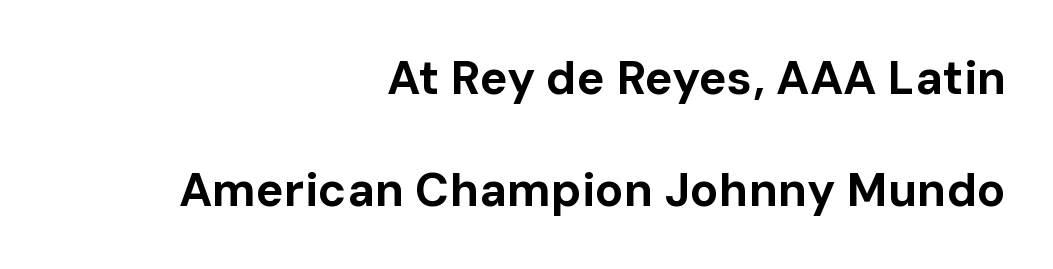
Q: Is the text bold? A: Yes.
Q: Is the text italic (slanted)? A: No, it is upright.
Q: Is the typeface a serif or a sans-serif typeface? A: Sans-serif.
Q: Is the text underlined? A: No.
Q: How is the paragraph aligned? A: Right-aligned.
Q: Is the spacing between letters normal or unusually wide? A: Normal.
Q: Is the spacing between lines tight, normal or loose? A: Loose.
Q: Width (condensed, normal, or wide)? A: Normal.
Q: Stroke contrast? A: Low.
Q: x-height? A: Medium.
Q: Monospaced? A: No.
